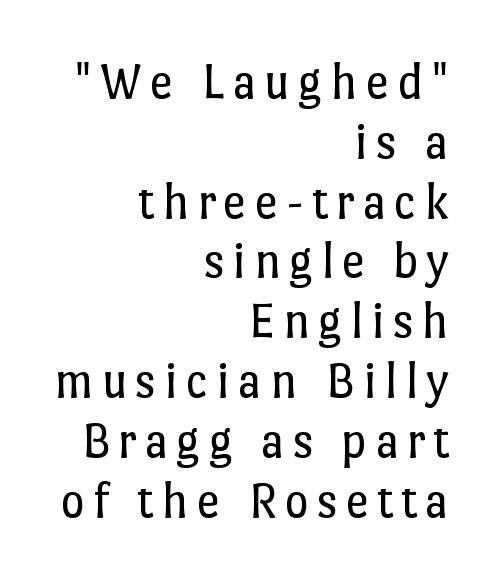
The rendering uses a small line-height, squeezing the rows. The weight would be labelled regular, book, light, or lighter still. Think of a printed novel: that variable character pitch is what you see here. Layout note: lines flush right. The space directly below the letters is spotless. The font's upright variant was chosen for this text.
